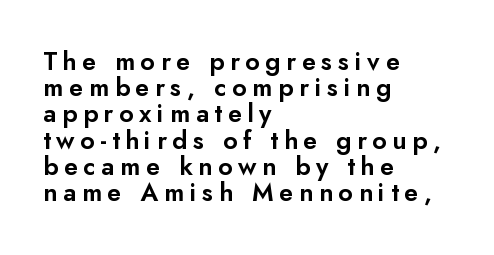
Q: Is the text italic (slanted)? A: No, it is upright.
Q: Is the text underlined? A: No.
Q: How is the paragraph aligned? A: Left-aligned.
Q: Is the spacing between letters normal or unusually wide? A: Unusually wide.
Q: Is the spacing between lines tight, normal or loose? A: Tight.
